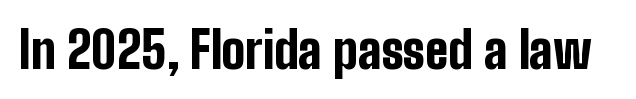
Q: Is the text bold? A: Yes.
Q: Is the text italic (slanted)? A: No, it is upright.
Q: Is the typeface a serif or a sans-serif typeface? A: Sans-serif.
Q: Is the text underlined? A: No.
Q: Is the spacing between letters normal or unusually wide? A: Normal.
Q: Width (condensed, normal, or wide)? A: Condensed.
Q: Stroke contrast? A: Low.
Q: x-height? A: Medium.
Q: Monospaced? A: No.
